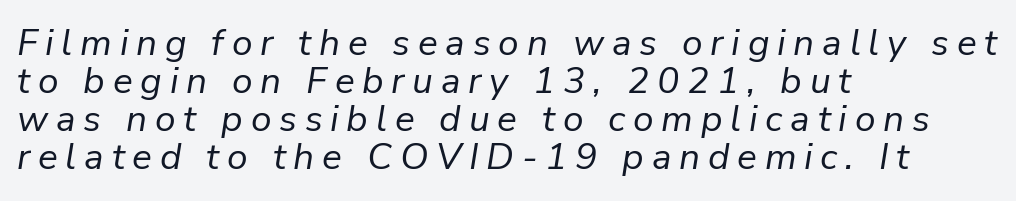
Where is the straight margin? On the left. Nothing heavy about these letters — not bold at all. Someone cranked the tracking dial way up on this one. A typesetter would mark this as italic. Character widths vary here, with narrow letters taking less room than wide ones.
